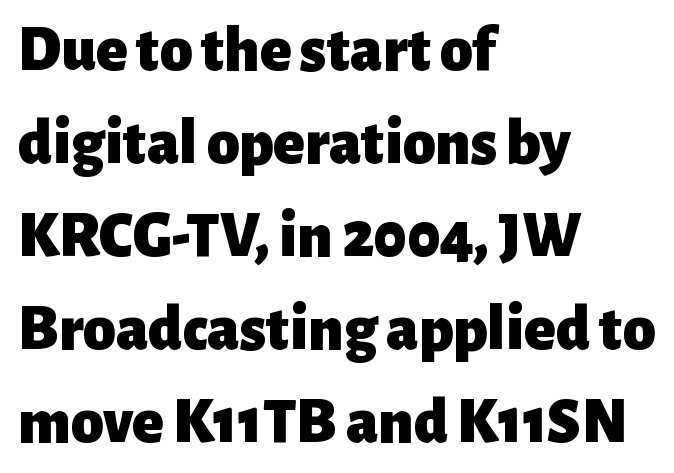
The letters stand upright; this is a roman face. The space beneath each line is pristine and unruled. Note the varied advance widths — an 'i' is clearly narrower than an 'm'. Default kerning and tracking; the words read as compact shapes. Heft: maximum for text — a bold.
